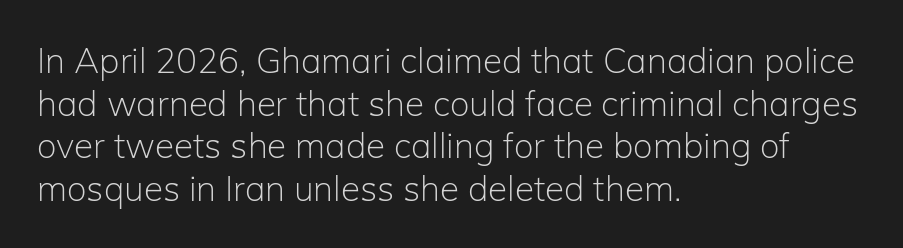
Visually the block forms a straight wall on the left and a jagged coastline on the right. The passage shown is typed in a proportional face where columns would drift. The strip under each line holds only bare page. The characters are drawn with everyday or finer stroke widths. The typography opts for an upright posture over an oblique one.
